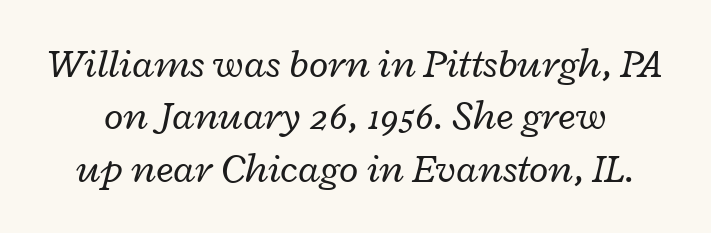
Q: Is the text bold? A: No.
Q: Is the text italic (slanted)? A: Yes, it leans right by about 12 degrees.
Q: Is the text underlined? A: No.
Q: Is the spacing between letters normal or unusually wide? A: Normal.
Q: Is the spacing between lines tight, normal or loose? A: Normal.
Q: Width (condensed, normal, or wide)? A: Wide.
Q: Stroke contrast? A: Low.
Q: x-height? A: Medium.
Q: Monospaced? A: No.
